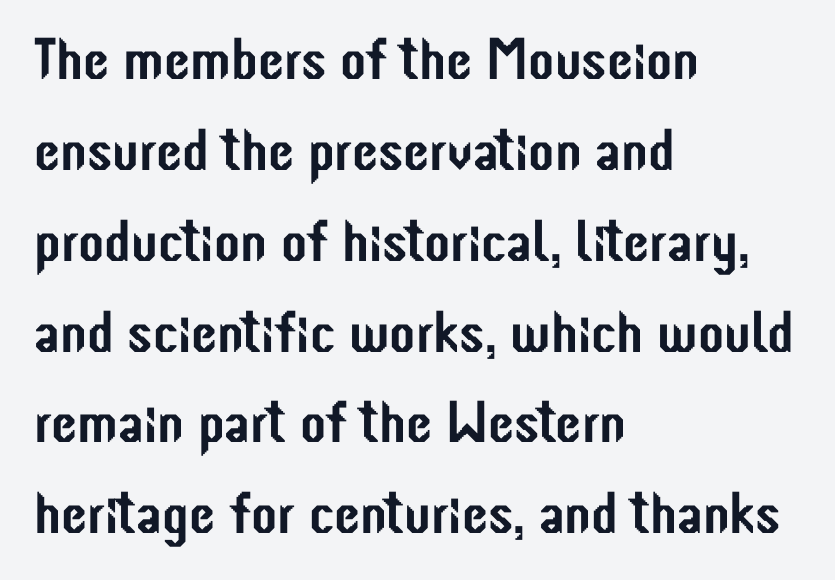
{"serif": "no", "italic": "no", "width": "condensed", "stroke_contrast": "low", "x_height": "medium", "monospaced": "no", "underline": "no", "align": "left", "line_spacing": "normal", "line_spacing_ratio": 1.54, "letter_spacing": "normal", "letter_spacing_em": 0.0, "glyph_px": 59}
